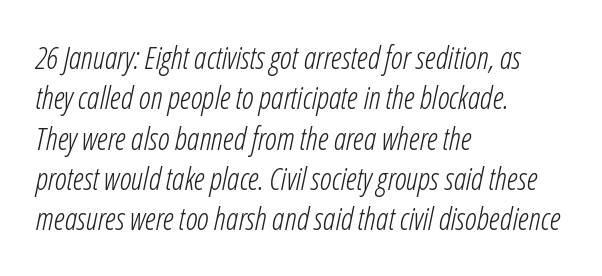
Q: Is the text bold? A: No.
Q: Is the text italic (slanted)? A: Yes, it leans right by about 12 degrees.
Q: Is the text underlined? A: No.
Q: How is the paragraph aligned? A: Left-aligned.
Q: Is the spacing between letters normal or unusually wide? A: Normal.
Q: Is the spacing between lines tight, normal or loose? A: Normal.
Q: Width (condensed, normal, or wide)? A: Condensed.
Q: Stroke contrast? A: Low.
Q: x-height? A: Medium.
Q: Monospaced? A: No.
